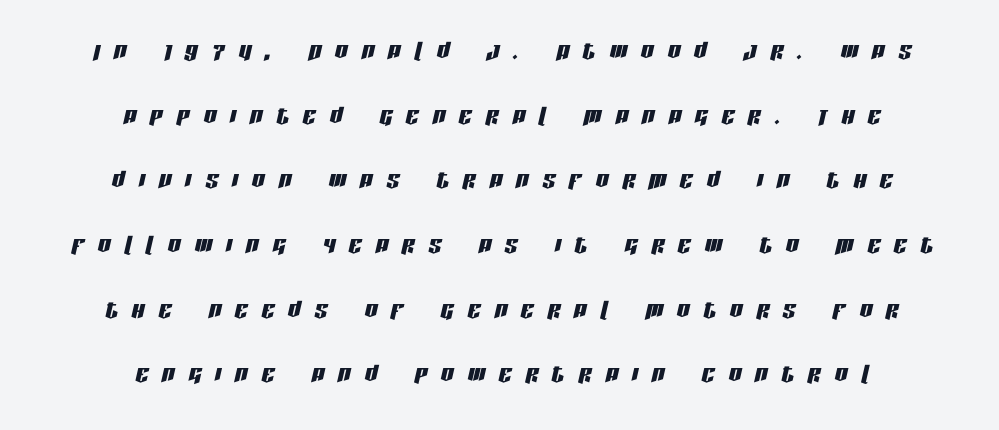
Q: Is the text italic (slanted)? A: Yes, it leans right by about 13 degrees.
Q: Is the text underlined? A: No.
Q: How is the paragraph aligned? A: Centered.
Q: Is the spacing between letters normal or unusually wide? A: Unusually wide.
Q: Is the spacing between lines tight, normal or loose? A: Loose.
Q: Width (condensed, normal, or wide)? A: Condensed.
Q: Stroke contrast? A: Low.
Q: x-height? A: Large.
Q: Monospaced? A: No.
